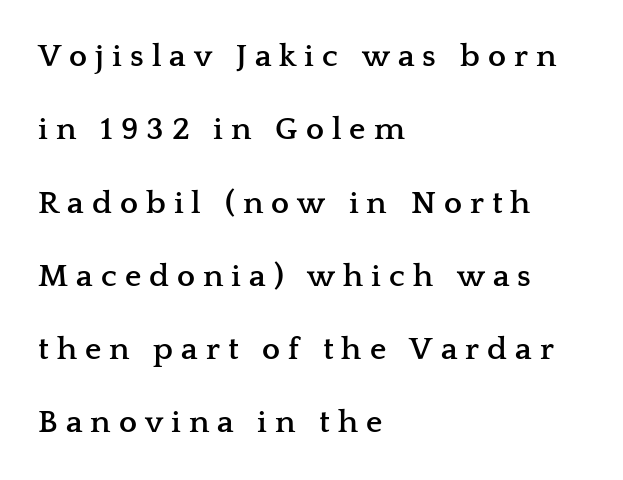
Stroke thickness is high; the sample reads as a true bold. The strip under each line holds only bare page. Quick note: not italic, upright. The text was rendered using a seriffed face with decorative stroke endings.
